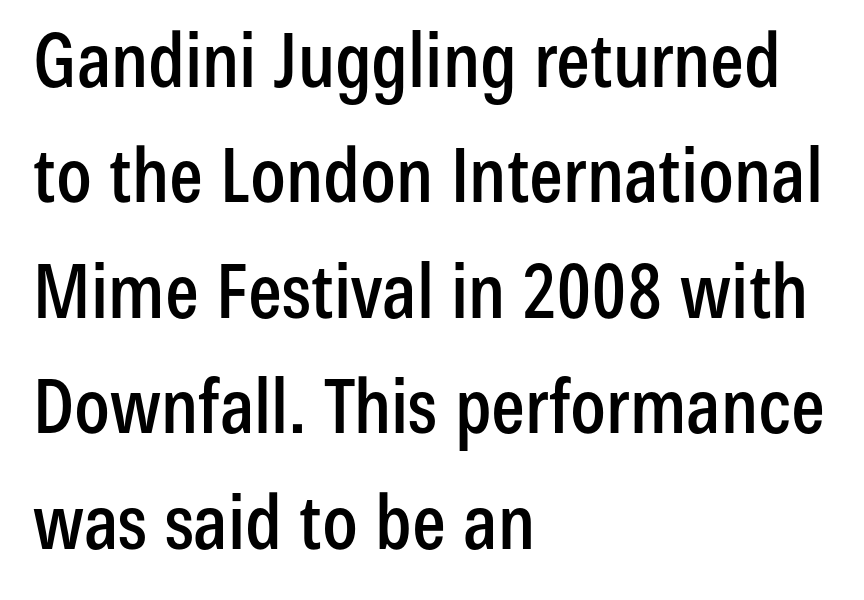
Q: Is the text italic (slanted)? A: No, it is upright.
Q: Is the typeface a serif or a sans-serif typeface? A: Sans-serif.
Q: Is the text underlined? A: No.
Q: How is the paragraph aligned? A: Left-aligned.
Q: Is the spacing between letters normal or unusually wide? A: Normal.
Q: Is the spacing between lines tight, normal or loose? A: Normal.
Q: Width (condensed, normal, or wide)? A: Condensed.
Q: Stroke contrast? A: Low.
Q: x-height? A: Medium.
Q: Monospaced? A: No.
